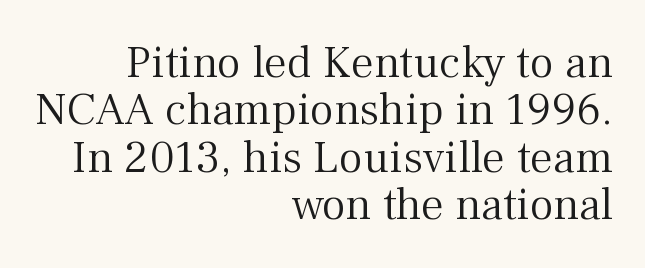
Glance below the letters and you will spot only blank space. Caption: standard tracking, unaltered. A typesetter would call this proportional, since set widths differ per character. Heaviness? Minimal to ordinary, like unemphasized prose. This block would grow much taller if given ordinary leading; it's compressed now.
